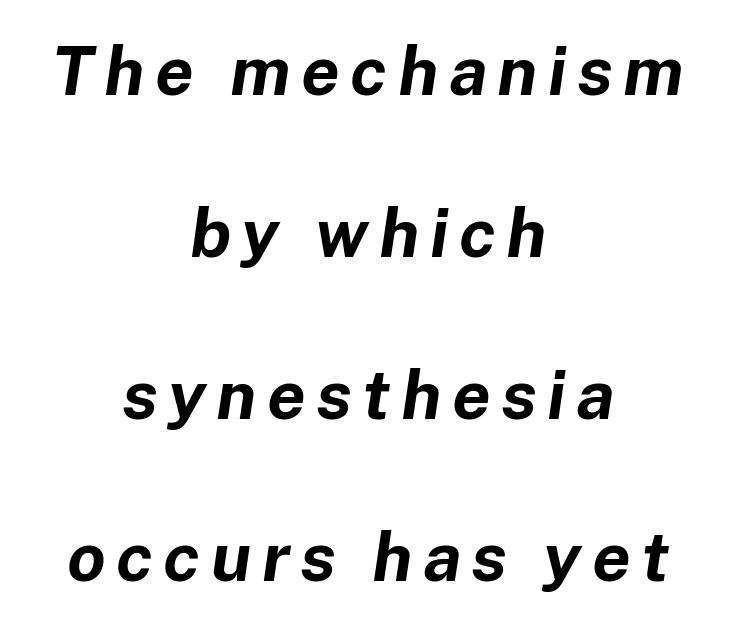
{"italic": "yes", "lean": "right", "slant_degrees": 8, "bold": "yes", "weight": "bold", "width": "normal", "stroke_contrast": "low", "x_height": "medium", "monospaced": "no", "underline": "no", "align": "center", "line_spacing": "loose", "line_spacing_ratio": 2.35, "glyph_px": 69}
